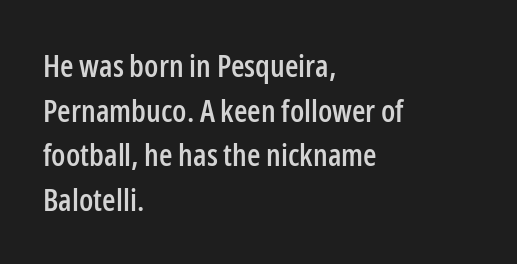
Glyph-to-glyph distance matches everyday printed text. The typography opts for an upright posture over an oblique one. The passage is arranged the way most books set body copy — flush left. Do the characters align in a grid? No, the font is proportional.
